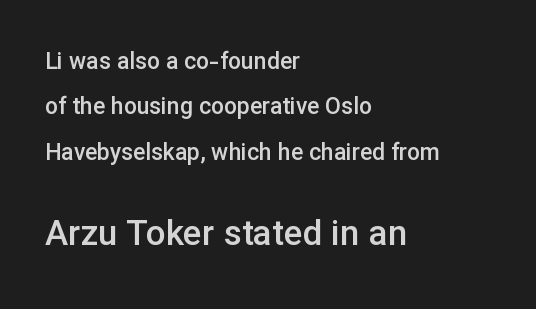
These lines stand farther apart than default settings would place them. Typographic density is moderately raised because the face is semibold. Reading top to bottom, the characters get bigger at the block break. The rendering uses natural spacing where letterforms have individual widths. A roman cut, with each character standing at attention. Glyph-to-glyph distance matches everyday printed text.
